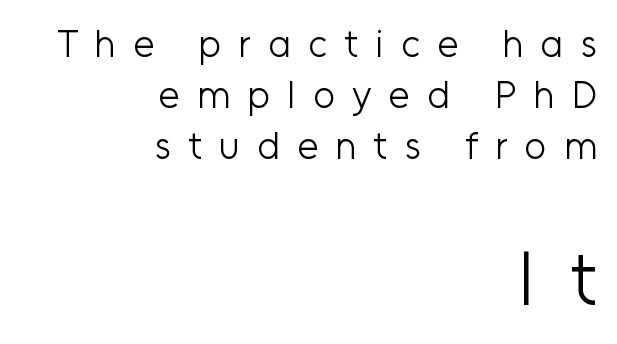
{"serif": "no", "italic": "no", "bold": "no", "weight": "light", "width": "normal", "stroke_contrast": "low", "x_height": "medium", "monospaced": "no", "underline": "no", "align": "right", "line_spacing": "normal", "line_spacing_ratio": 1.34, "letter_spacing": "wide", "letter_spacing_em": 0.45, "larger_block": "second", "size_ratio": 1.97, "glyph_px": 75}
